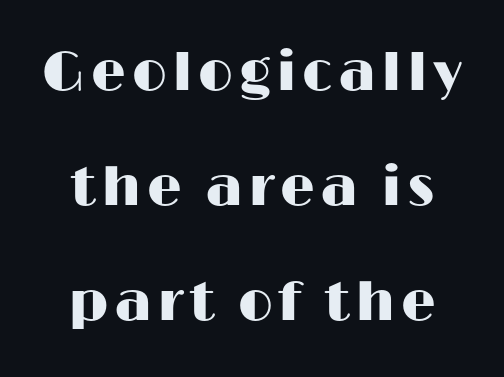
The baseline area is clear. In terms of leading, this rendering errs on the spacious side. Italic? Not at all — the glyphs are vertical. The letters advance in unequal steps, a hallmark of proportional type. Typographically, this falls in the sans-serif category.
